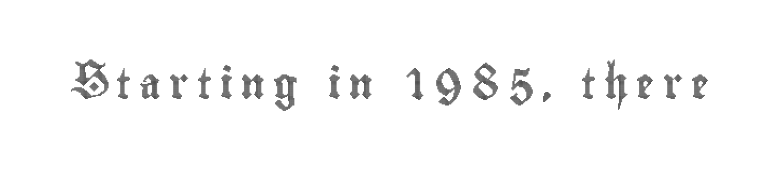
{"italic": "no", "width": "condensed", "x_height": "small", "monospaced": "no", "underline": "no", "letter_spacing": "wide", "letter_spacing_em": 0.27, "glyph_px": 30}
